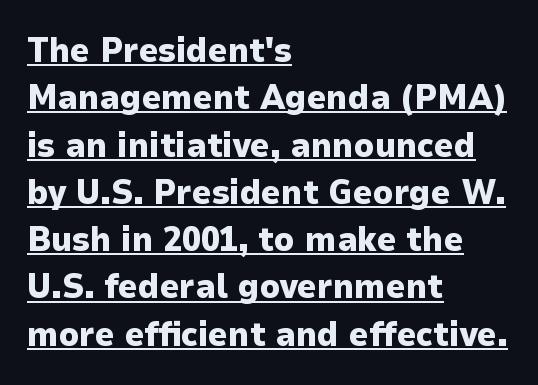
There is no visible air inserted between adjacent glyphs. In terms of leading, this rendering sits right in the middle. A continuous stroke trails under the words, as in a hyperlink. This is heavy type, rendered in bold. The letters carry no serifs — their stems end cleanly without finishing strokes. It's the straight-up-and-down kind of type.
